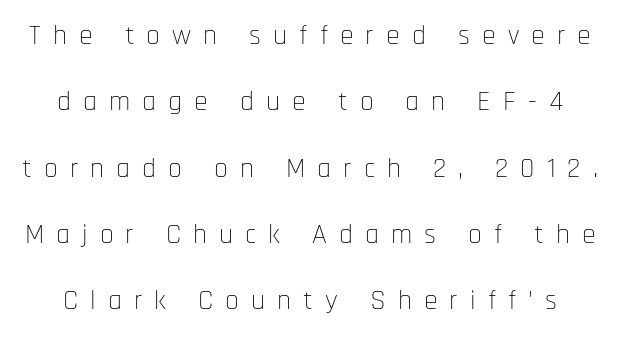
Proportional: the letters do not fall into vertical columns. No chunkiness to these letters — they're not bold. This sample uses a sans-serif face. Compared with typical paragraphs, the rows here are farther apart. Rule under the text: the space is simply empty.
